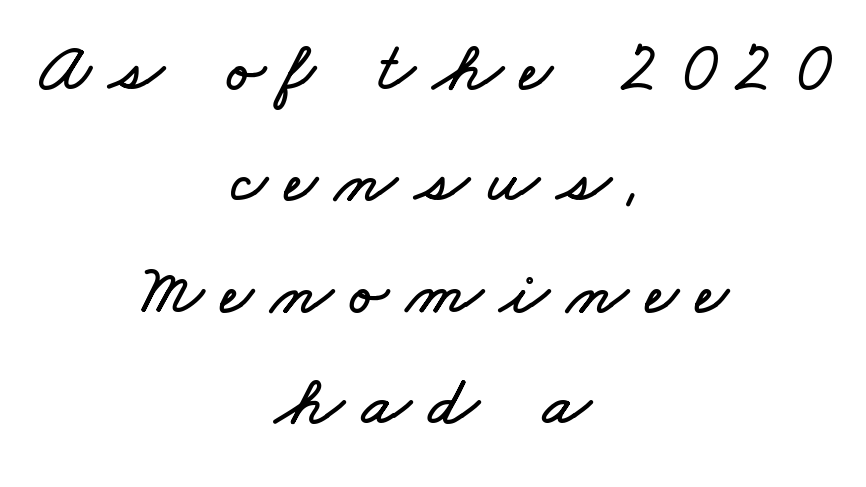
Short note: letters widely spaced. How would I describe the line gaps? Plain and ordinary. Each row of text sits above clean, open space. Horizontally, the lines are justified to the midpoint only. This sample has the flowing, uneven cadence of proportional lettering.
